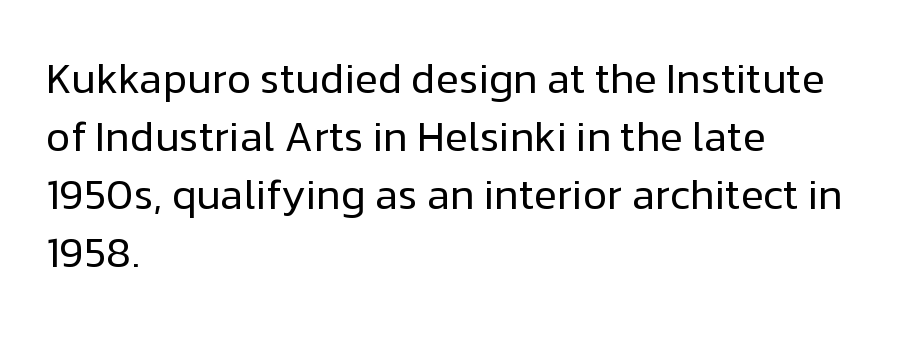
{"serif": "no", "italic": "no", "bold": "no", "weight": "regular", "width": "normal", "stroke_contrast": "low", "x_height": "medium", "monospaced": "no", "underline": "no", "align": "left", "line_spacing": "normal", "line_spacing_ratio": 1.38, "letter_spacing": "normal", "letter_spacing_em": 0.0, "glyph_px": 42}
